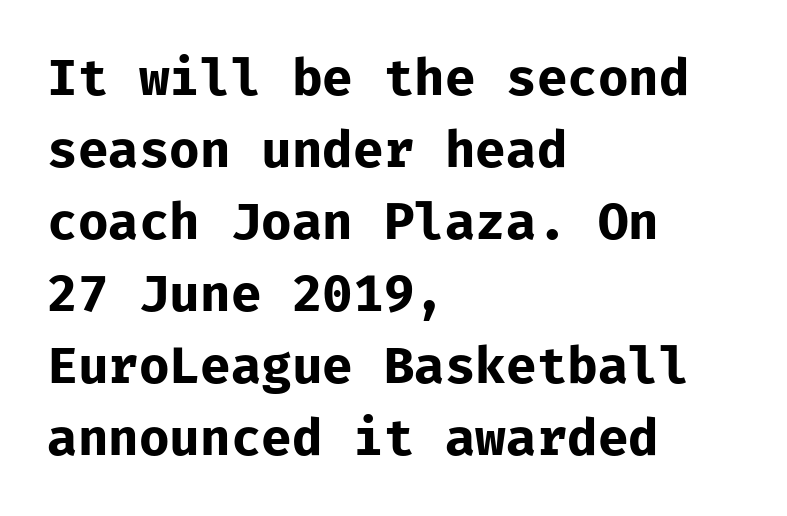
The image shows 51 px bold sans-serif type, upright, monospaced; set left-aligned, normal line spacing (1.41x), normal letter spacing, not underlined; low stroke contrast and a medium x-height.
